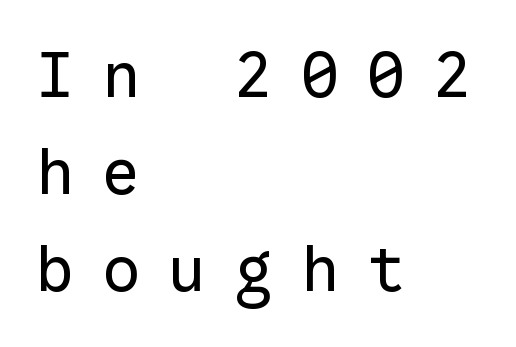
The image shows 63 px regular-weight sans-serif type, upright, monospaced; set left-aligned, normal line spacing (1.54x), unusually wide letter spacing (+0.45 em), not underlined; low stroke contrast and a medium x-height.
